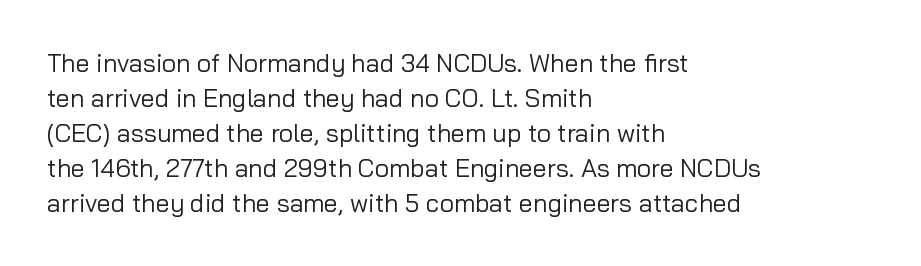
Q: Is the text bold? A: No.
Q: Is the text italic (slanted)? A: No, it is upright.
Q: Is the text underlined? A: No.
Q: How is the paragraph aligned? A: Left-aligned.
Q: Is the spacing between letters normal or unusually wide? A: Normal.
Q: Is the spacing between lines tight, normal or loose? A: Normal.
